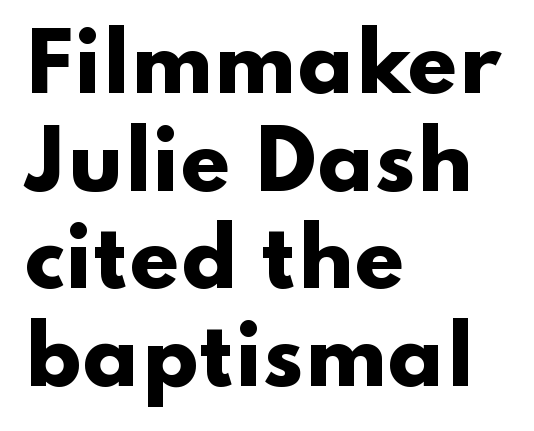
Does the copy run flush right? No — it runs flush left. Does the weight exceed regular? Yes, all the way to bold. Think of a printed novel: that variable character pitch is what you see here. Characters remain perfectly vertical along every line.
